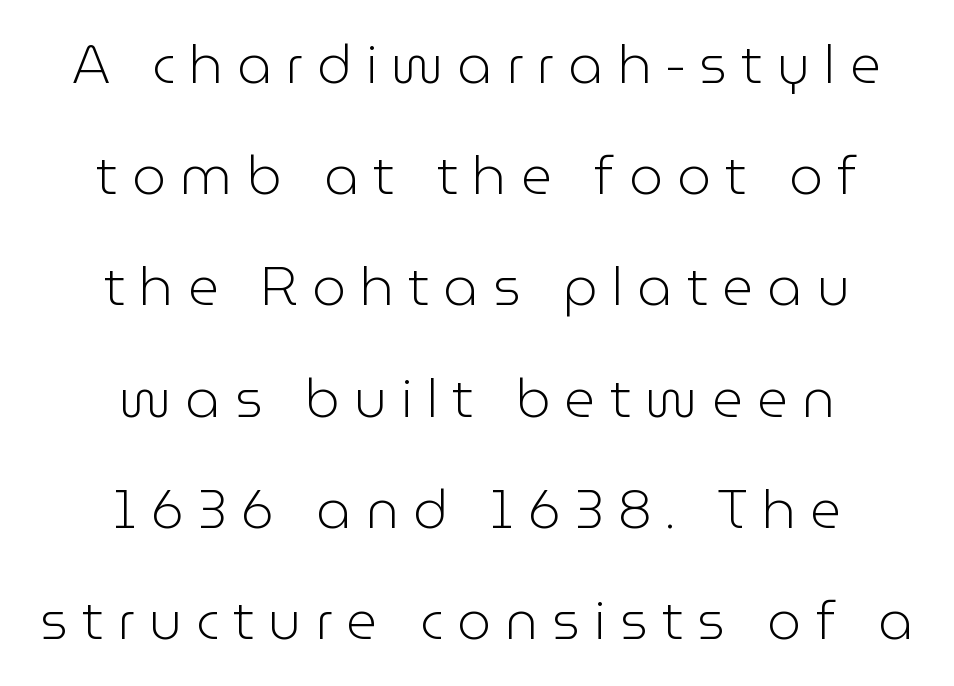
{"serif": "no", "italic": "no", "bold": "no", "weight": "light", "width": "normal", "stroke_contrast": "low", "x_height": "medium", "monospaced": "no", "underline": "no", "align": "center", "line_spacing": "loose", "line_spacing_ratio": 2.06, "letter_spacing": "wide", "letter_spacing_em": 0.26, "glyph_px": 54}
